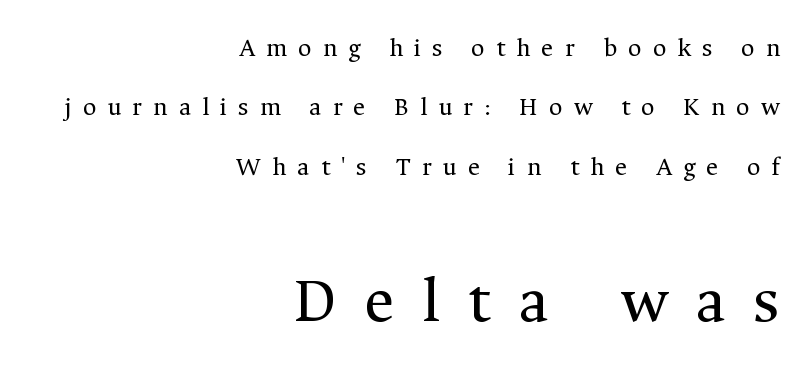
The later block is typeset at a bigger size than the earlier block. The lines are quadded right. Letters have the restrained weight of plain body copy at most. Letterform terminals end in serifs throughout the passage. Is this a fixed-width face? No — the glyphs have proportional, varying widths.
